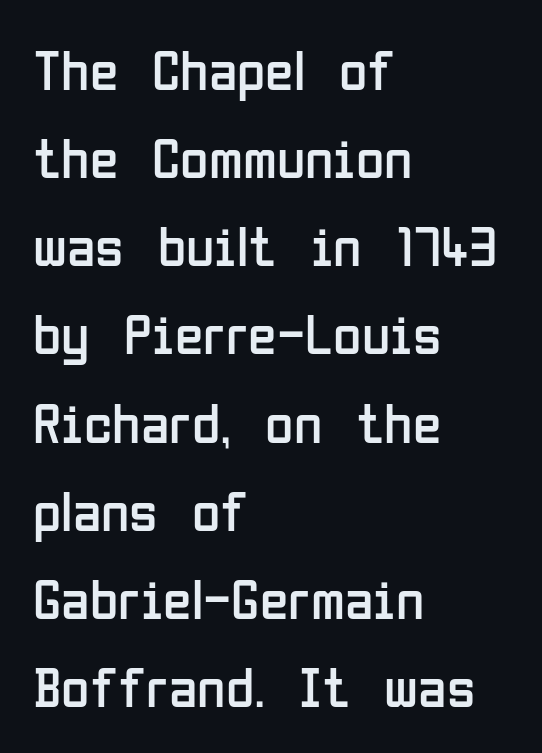
The letters stand straight up with perfectly vertical stems. Every row of glyphs begins at an identical x-position on the left. The letters carry no serifs — their stems end cleanly without finishing strokes. The face looks like a standard text weight, possibly lighter. Nothing unusual about the tracking: characters are spaced as the font intends. Varying glyph widths throughout — classic text-font behaviour.
